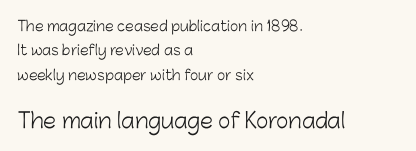
Q: Is the text bold? A: No.
Q: Is the text italic (slanted)? A: No, it is upright.
Q: Is the text underlined? A: No.
Q: How is the paragraph aligned? A: Left-aligned.
Q: Is the spacing between letters normal or unusually wide? A: Normal.
Q: Which block of text is set in a larger size, the first (top) or the second (bottom)? A: The second (bottom) one.
